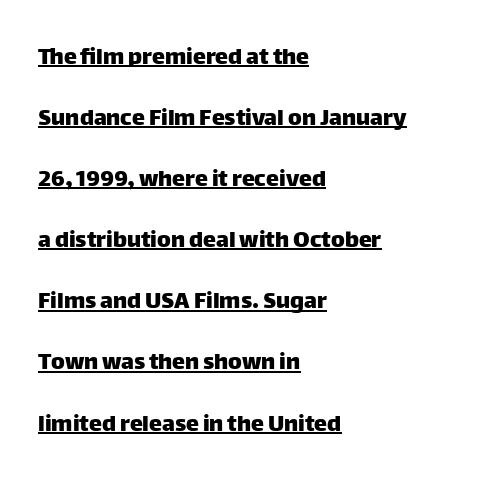
Notice how the stems are strictly vertical — no italics here. Short and long lines alike share a common starting point at left. The specimen includes a rule beneath the text block's lines. The space between consecutive lines is lavish.
